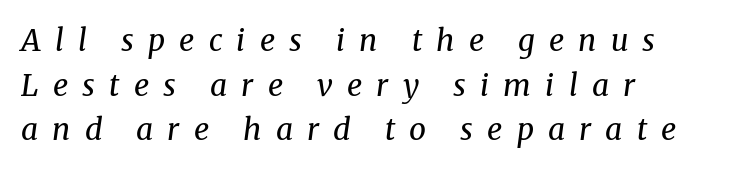
{"serif": "yes", "italic": "yes", "lean": "right", "slant_degrees": 8, "bold": "no", "weight": "regular", "width": "normal", "stroke_contrast": "medium", "x_height": "medium", "monospaced": "no", "underline": "no", "align": "left", "line_spacing": "normal", "line_spacing_ratio": 1.49, "letter_spacing": "wide", "letter_spacing_em": 0.47, "glyph_px": 30}
